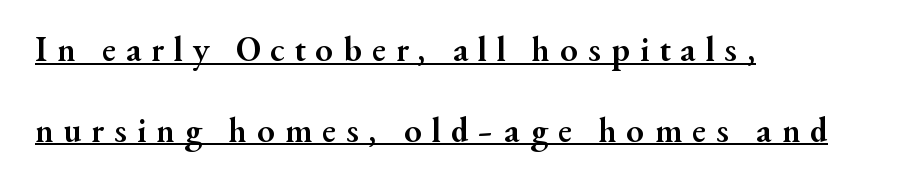
The lines in this sample share a left origin and differ only in where they stop. The lettering stays uniformly vertical, giving the passage a roman look. Old-style or modern, the face here clearly has serifs. Someone cranked the tracking dial way up on this one. A continuous stroke trails under the words, as in a hyperlink.
